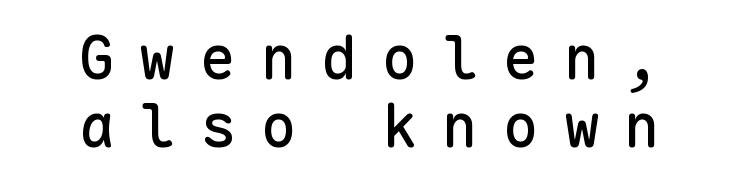
The image shows 60 px sans-serif type, upright, monospaced; set centered, tight line spacing (1.13x), unusually wide letter spacing (+0.41 em), not underlined; low stroke contrast and a medium x-height.
